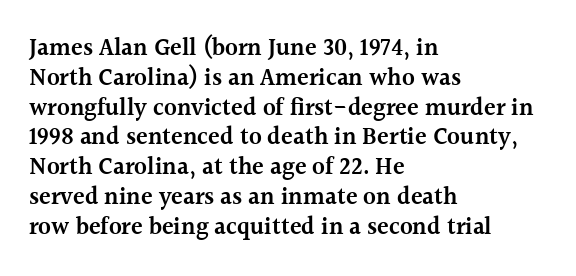
The image shows 24 px text type, upright; set left-aligned, line spacing 1.24x, normal letter spacing, not underlined.
